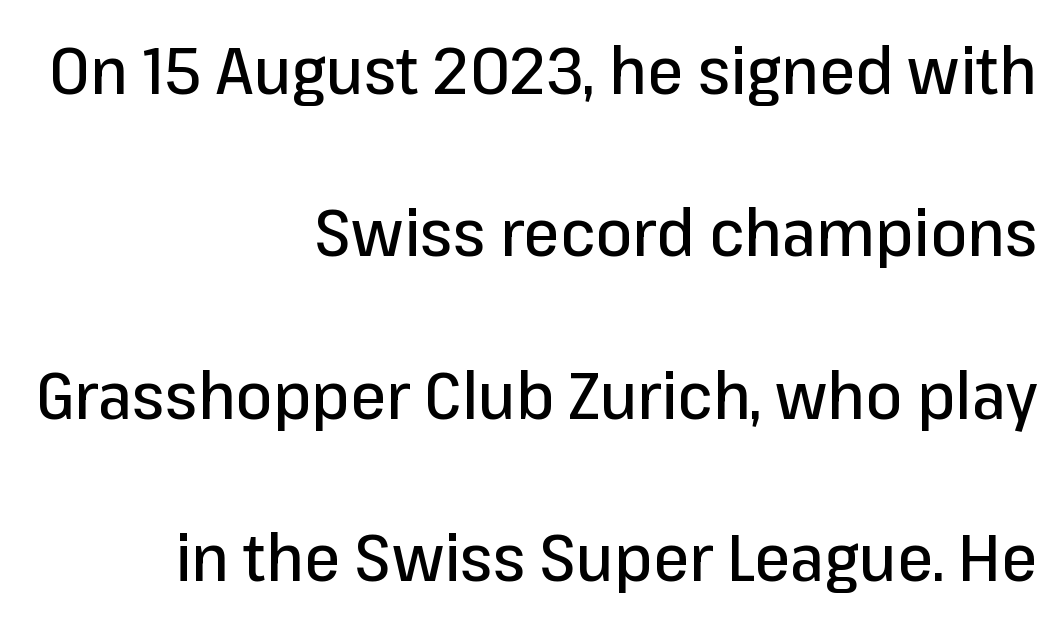
{"serif": "no", "italic": "no", "width": "normal", "stroke_contrast": "low", "x_height": "medium", "monospaced": "no", "underline": "no", "align": "right", "line_spacing": "loose", "line_spacing_ratio": 2.5, "letter_spacing": "normal", "letter_spacing_em": 0.0, "glyph_px": 65}
